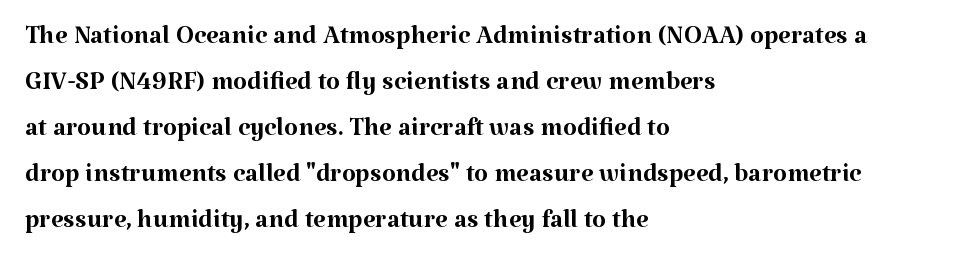
Nobody touched the tracking dial on this one. Font category for this specimen: serif. Heaviness? Minimal to ordinary, like unemphasized prose. Underline: absent. The rendering uses a moderate line-height, typical for paragraphs. Every row of glyphs begins at an identical x-position on the left.
